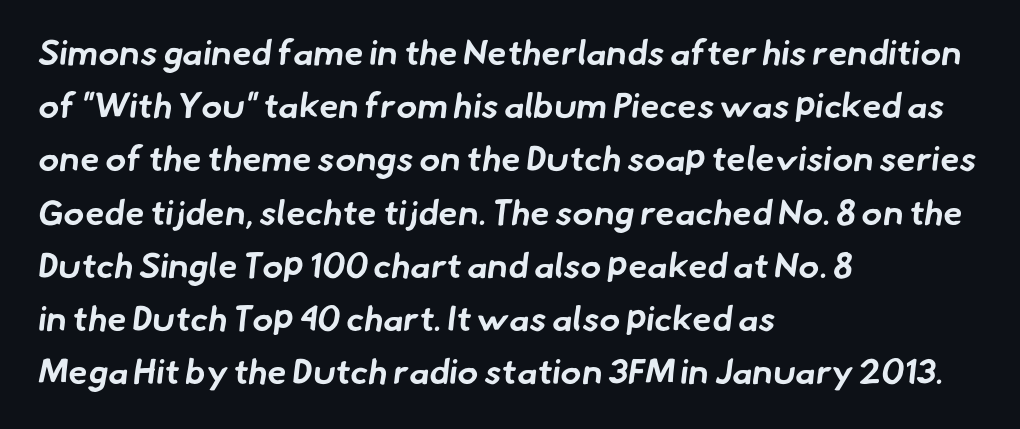
The image shows 35 px bold sans-serif type; set left-aligned, normal line spacing (1.52x), normal letter spacing, not underlined; low stroke contrast and a small x-height.
